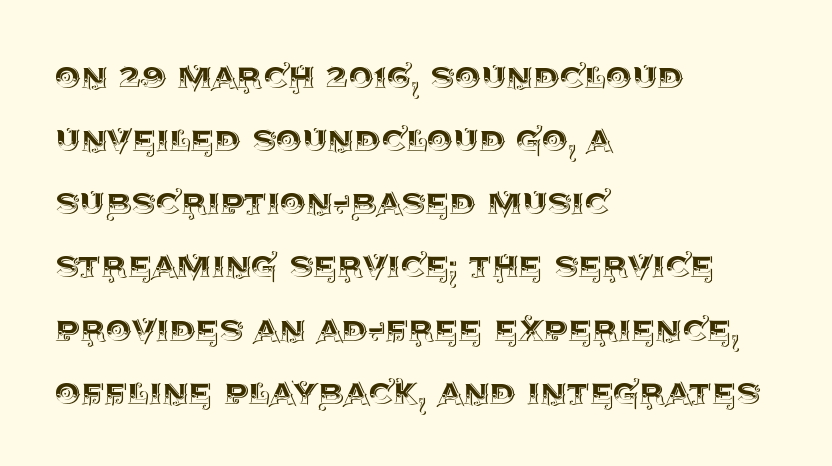
The image shows 41 px text type, upright; set left-aligned, normal line spacing (1.54x), normal letter spacing, not underlined; a large x-height.
